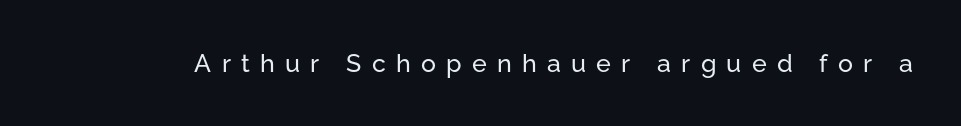
{"italic": "no", "underline": "no", "letter_spacing": "wide", "letter_spacing_em": 0.41, "glyph_px": 25}
